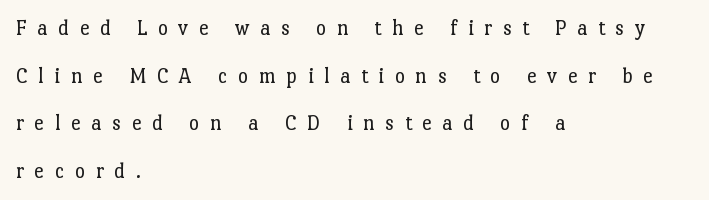
The image shows 22 px text type, upright; set left-aligned, loose line spacing (2.17x), unusually wide letter spacing (+0.48 em), not underlined.
